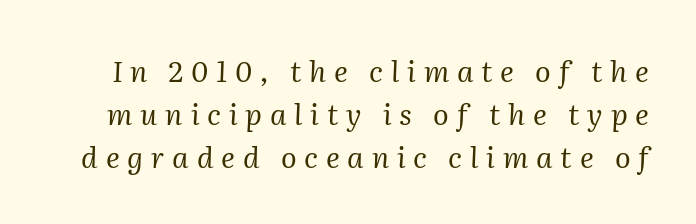
Q: Is the text bold? A: No.
Q: Is the text italic (slanted)? A: Yes, it leans right by about 2 degrees.
Q: Is the typeface a serif or a sans-serif typeface? A: Serif.
Q: Is the text underlined? A: No.
Q: Is the spacing between letters normal or unusually wide? A: Unusually wide.
Q: Is the spacing between lines tight, normal or loose? A: Normal.
Q: Width (condensed, normal, or wide)? A: Normal.
Q: Stroke contrast? A: Medium.
Q: x-height? A: Medium.
Q: Monospaced? A: No.
